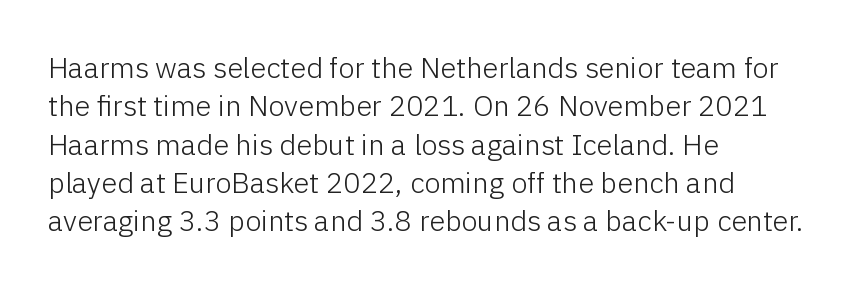
No extra tracking has been applied to these lines. Quick note: interline space is typical. Bare-footed words on every line. The passage shown is typed in a proportional face where columns would drift. A light-to-regular cut is what we see here.
